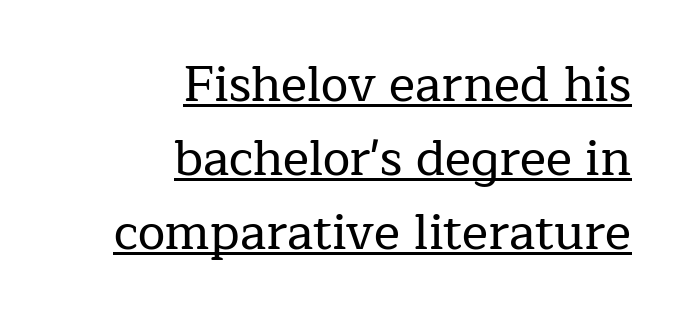
{"serif": "yes", "italic": "no", "width": "normal", "stroke_contrast": "low", "x_height": "medium", "monospaced": "no", "underline": "yes", "align": "right", "line_spacing": "normal", "line_spacing_ratio": 1.51, "letter_spacing": "normal", "letter_spacing_em": 0.0, "glyph_px": 49}
